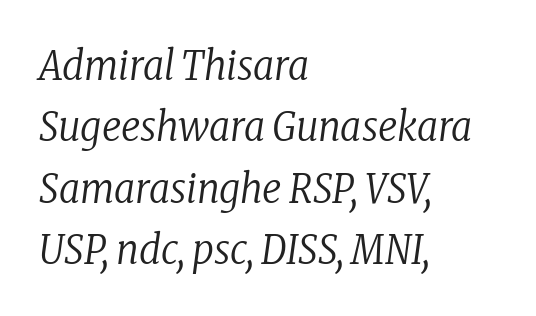
Q: Is the text bold? A: No.
Q: Is the text italic (slanted)? A: Yes, it leans right by about 8 degrees.
Q: Is the typeface a serif or a sans-serif typeface? A: Serif.
Q: Is the text underlined? A: No.
Q: How is the paragraph aligned? A: Left-aligned.
Q: Is the spacing between letters normal or unusually wide? A: Normal.
Q: Is the spacing between lines tight, normal or loose? A: Normal.
Q: Width (condensed, normal, or wide)? A: Condensed.
Q: Stroke contrast? A: Low.
Q: x-height? A: Medium.
Q: Monospaced? A: No.
